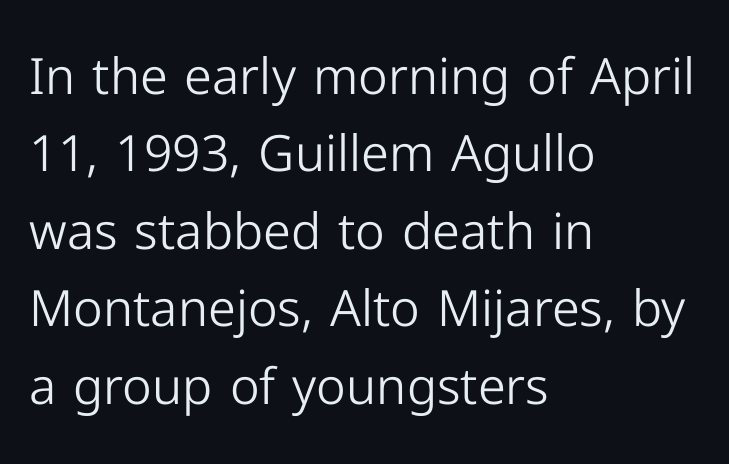
The image shows 50 px light sans-serif type, upright; set left-aligned, normal line spacing (1.55x), normal letter spacing, not underlined; low stroke contrast and a medium x-height.
